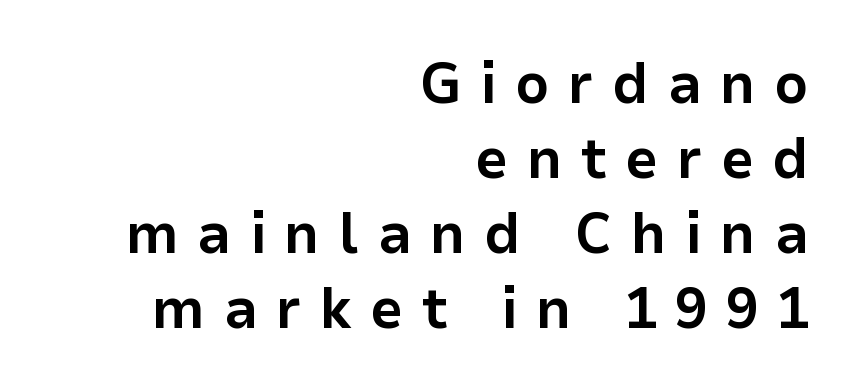
{"serif": "no", "italic": "no", "bold": "yes", "weight": "bold", "width": "normal", "stroke_contrast": "low", "x_height": "medium", "monospaced": "no", "underline": "no", "align": "right", "line_spacing": "normal", "line_spacing_ratio": 1.27, "letter_spacing": "wide", "letter_spacing_em": 0.31, "glyph_px": 59}
